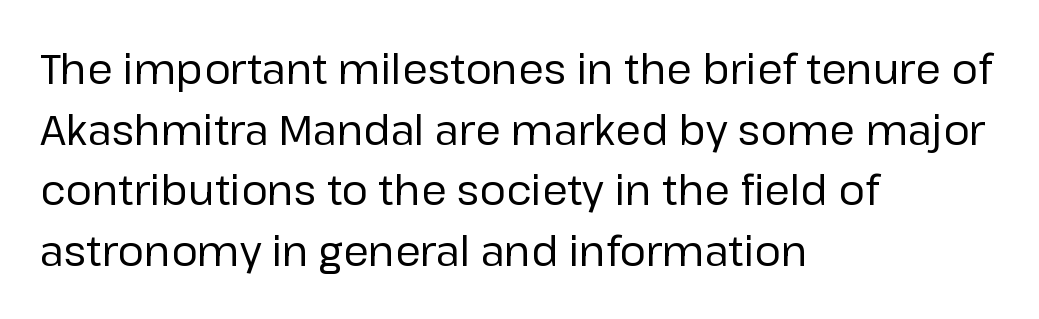
Has an underline been added? It has not. Does the copy run flush right? No — it runs flush left. Do the characters align in a grid? No, the font is proportional. The gaps between neighbouring characters are ordinary and unremarkable. Unlike italic type, these characters show no tilt at all. Think standard paragraph weight, or any step lighter than that.
